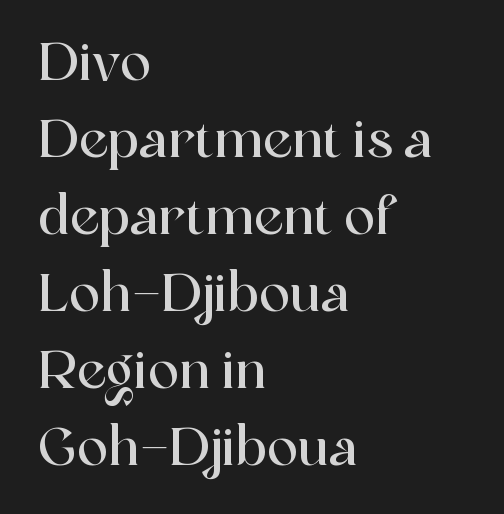
{"serif": "yes", "italic": "no", "width": "normal", "x_height": "medium", "monospaced": "no", "underline": "no", "align": "left", "line_spacing": "normal", "line_spacing_ratio": 1.48, "letter_spacing": "normal", "letter_spacing_em": 0.0, "glyph_px": 52}
